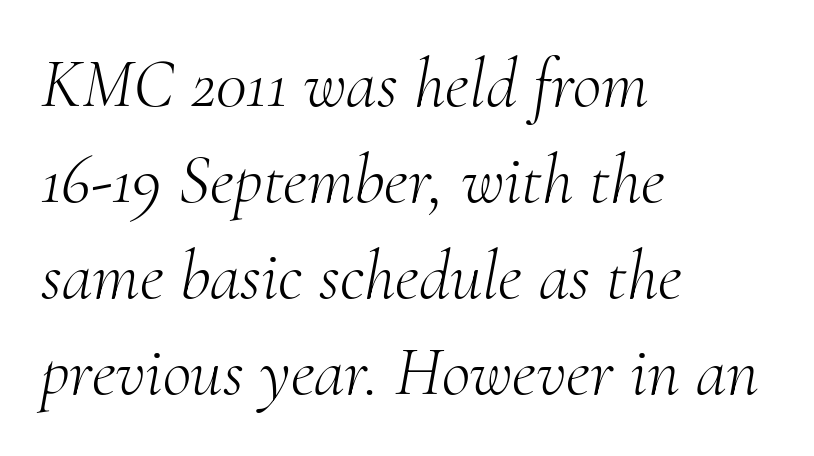
Q: Is the text bold? A: No.
Q: Is the text italic (slanted)? A: Yes, it leans right by about 10 degrees.
Q: Is the typeface a serif or a sans-serif typeface? A: Serif.
Q: Is the text underlined? A: No.
Q: How is the paragraph aligned? A: Left-aligned.
Q: Is the spacing between letters normal or unusually wide? A: Normal.
Q: Is the spacing between lines tight, normal or loose? A: Normal.
Q: Width (condensed, normal, or wide)? A: Normal.
Q: Stroke contrast? A: Medium.
Q: x-height? A: Small.
Q: Monospaced? A: No.
